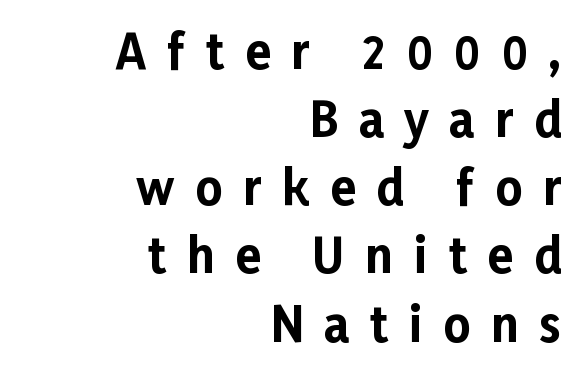
Reading down the column, the eye jumps a familiar distance to each next line. Spacing verdict: proportional, widths tailored to each character. The characters display no serif detailing; their extremities are plain. Rendered with straight, roman letterforms.
